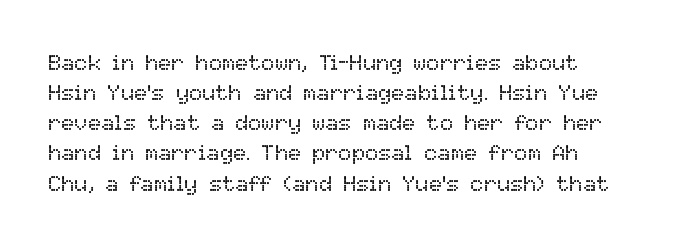
{"italic": "no", "bold": "no", "underline": "no", "line_spacing": "normal", "line_spacing_ratio": 1.37, "letter_spacing": "normal", "letter_spacing_em": 0.0, "glyph_px": 22}
